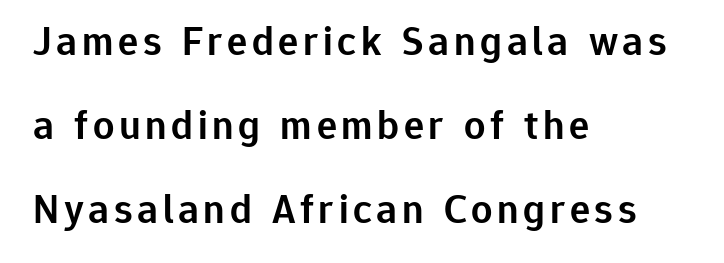
{"serif": "no", "italic": "no", "bold": "semi", "weight": "semibold", "width": "normal", "stroke_contrast": "low", "x_height": "medium", "monospaced": "no", "underline": "no", "align": "left", "line_spacing": "loose", "line_spacing_ratio": 2.0, "glyph_px": 42}
